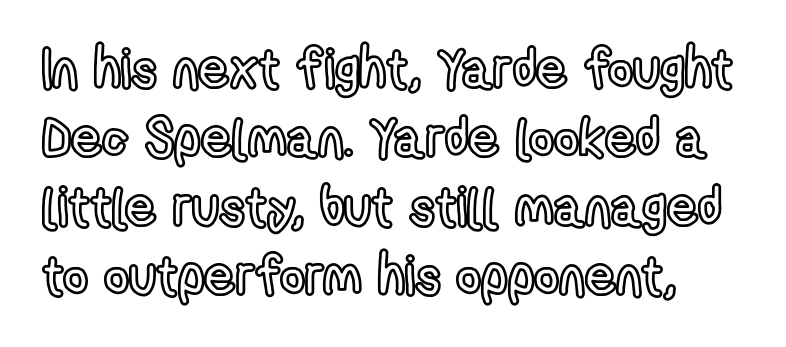
Q: Is the text italic (slanted)? A: No, it is upright.
Q: Is the text underlined? A: No.
Q: Is the spacing between letters normal or unusually wide? A: Normal.
Q: Is the spacing between lines tight, normal or loose? A: Normal.
Q: Width (condensed, normal, or wide)? A: Condensed.
Q: x-height? A: Medium.
Q: Monospaced? A: No.
